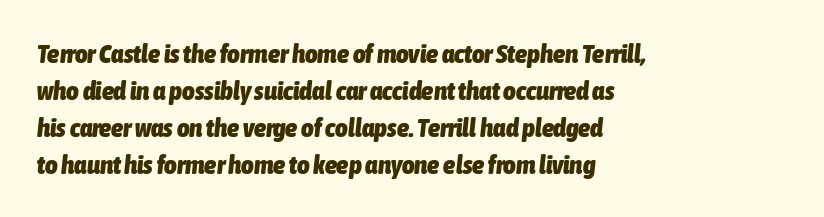
The image shows 27 px bold type, italic (leaning right); set left-aligned, normal line spacing (1.37x), normal letter spacing, not underlined.
